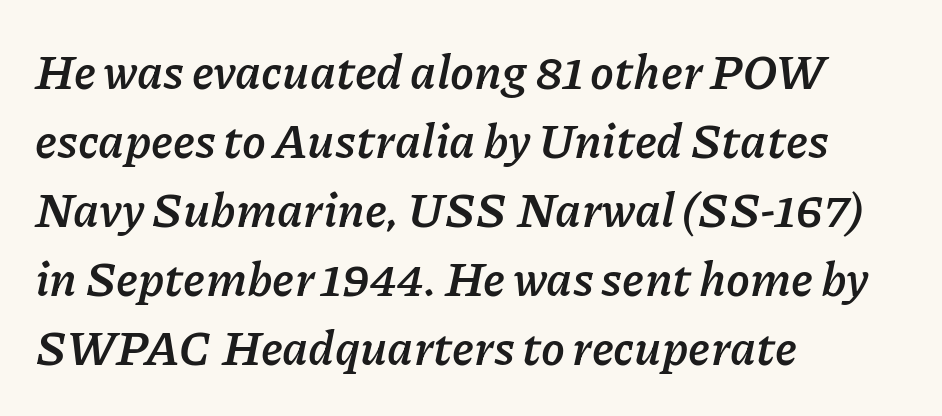
Q: Is the text bold? A: Yes.
Q: Is the text italic (slanted)? A: Yes, it leans right by about 11 degrees.
Q: Is the text underlined? A: No.
Q: How is the paragraph aligned? A: Left-aligned.
Q: Is the spacing between letters normal or unusually wide? A: Normal.
Q: Is the spacing between lines tight, normal or loose? A: Normal.
Q: Width (condensed, normal, or wide)? A: Normal.
Q: Stroke contrast? A: Low.
Q: x-height? A: Medium.
Q: Monospaced? A: No.
